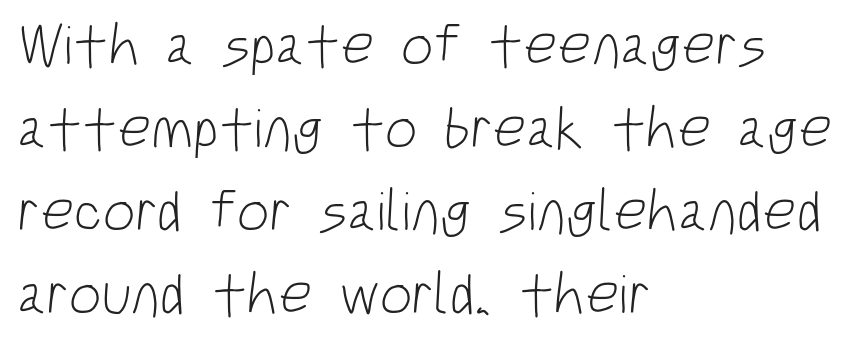
Q: Is the text bold? A: No.
Q: Is the typeface a serif or a sans-serif typeface? A: Sans-serif.
Q: Is the text underlined? A: No.
Q: How is the paragraph aligned? A: Left-aligned.
Q: Is the spacing between letters normal or unusually wide? A: Normal.
Q: Is the spacing between lines tight, normal or loose? A: Normal.
Q: Width (condensed, normal, or wide)? A: Condensed.
Q: Stroke contrast? A: Low.
Q: x-height? A: Large.
Q: Monospaced? A: No.
